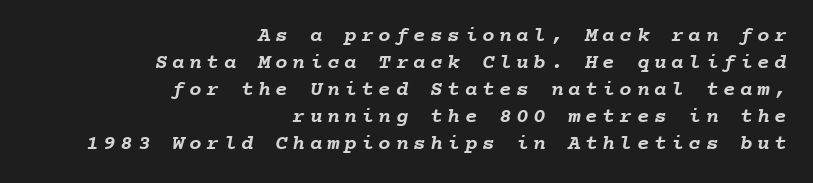
{"bold": "yes", "underline": "no", "align": "right", "line_spacing": "normal", "line_spacing_ratio": 1.29, "letter_spacing": "wide", "letter_spacing_em": 0.22, "glyph_px": 21}
